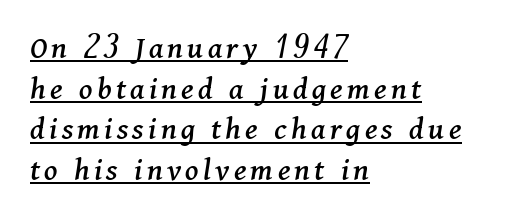
The image shows 33 px serif type, italic (leaning right); set left-aligned, line spacing 1.23x, underlined; medium stroke contrast and a medium x-height.
